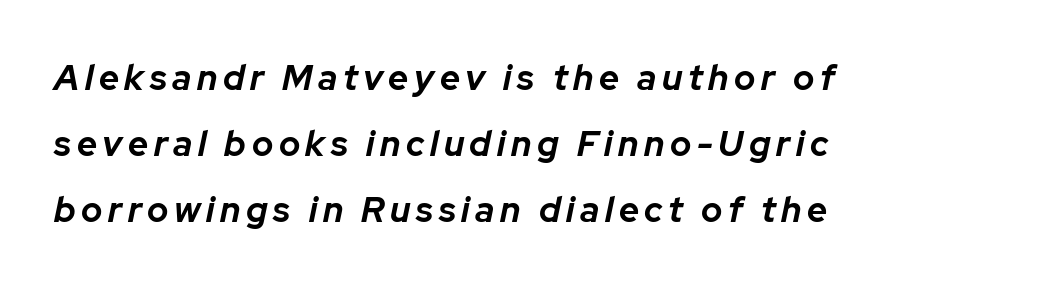
{"italic": "yes", "lean": "right", "slant_degrees": 12, "bold": "yes", "weight": "bold", "width": "normal", "stroke_contrast": "low", "x_height": "medium", "monospaced": "no", "underline": "no", "align": "left", "line_spacing_ratio": 1.88, "glyph_px": 35}
